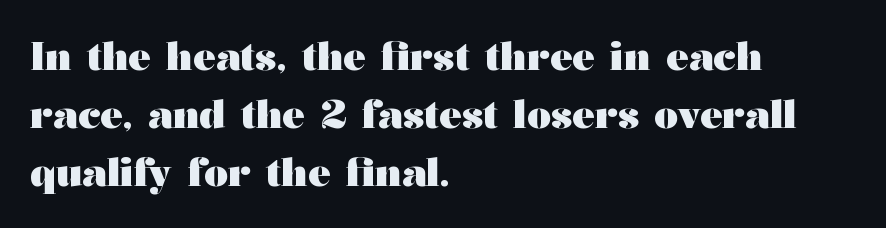
{"serif": "yes", "italic": "no", "bold": "yes", "weight": "heavy", "width": "wide", "stroke_contrast": "medium", "x_height": "medium", "monospaced": "no", "underline": "no", "align": "left", "line_spacing": "normal", "line_spacing_ratio": 1.52, "letter_spacing": "normal", "letter_spacing_em": 0.0, "glyph_px": 38}
